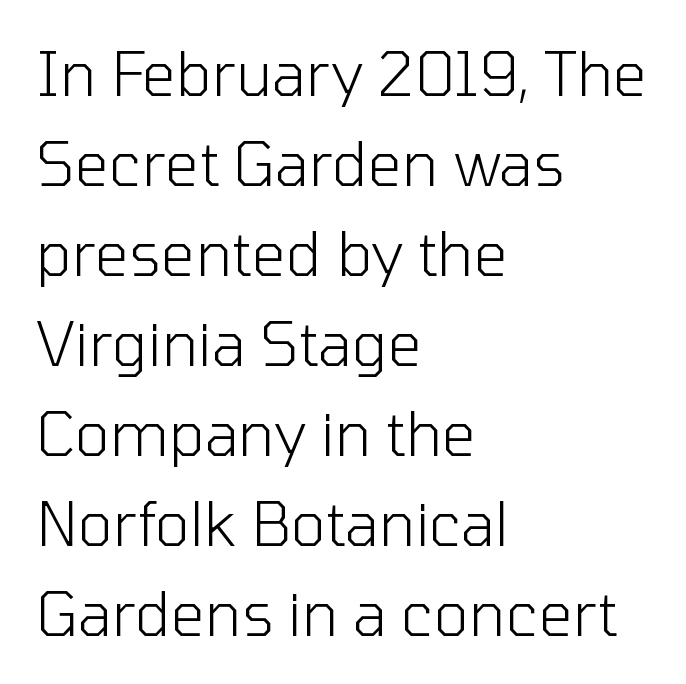
{"serif": "no", "italic": "no", "bold": "no", "weight": "light", "width": "normal", "stroke_contrast": "low", "x_height": "medium", "monospaced": "no", "underline": "no", "align": "left", "line_spacing": "normal", "line_spacing_ratio": 1.5, "letter_spacing": "normal", "letter_spacing_em": 0.0, "glyph_px": 60}
